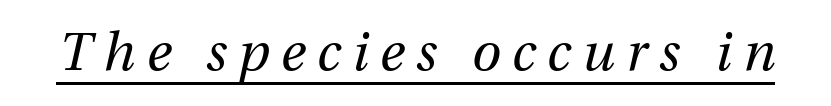
{"italic": "yes", "lean": "right", "slant_degrees": 12, "bold": "no", "weight": "regular", "width": "normal", "stroke_contrast": "medium", "x_height": "medium", "monospaced": "no", "underline": "yes", "letter_spacing": "wide", "letter_spacing_em": 0.22, "glyph_px": 53}
